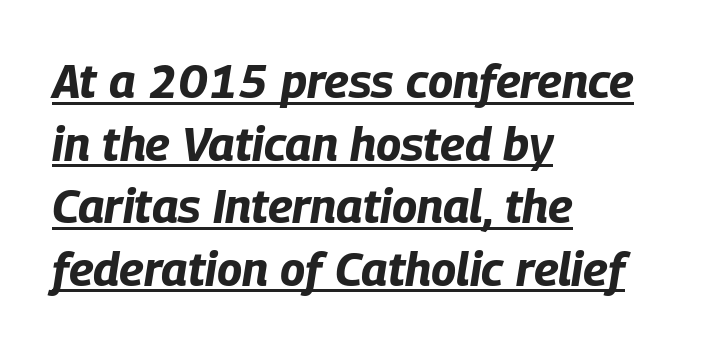
{"italic": "yes", "lean": "right", "slant_degrees": 9, "bold": "yes", "weight": "bold", "width": "condensed", "stroke_contrast": "low", "x_height": "large", "monospaced": "no", "underline": "yes", "align": "left", "line_spacing": "normal", "line_spacing_ratio": 1.33, "letter_spacing": "normal", "letter_spacing_em": 0.0, "glyph_px": 47}
